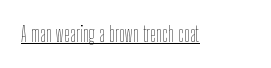
Italic: no, the glyphs are upright roman. You can see a thin bar hugging the bottom of the glyphs. Nothing heavy about these letters — not bold at all. Look at the tracking — it's just the regular setting, nothing added.
